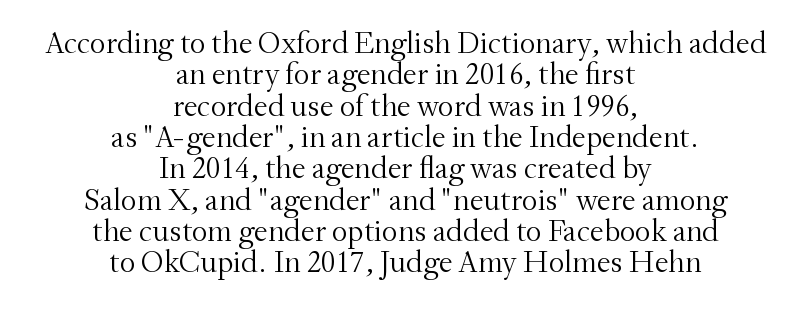
{"serif": "yes", "italic": "no", "bold": "no", "weight": "light", "width": "normal", "stroke_contrast": "medium", "x_height": "small", "monospaced": "no", "underline": "no", "align": "center", "line_spacing": "tight", "line_spacing_ratio": 1.01, "letter_spacing": "normal", "letter_spacing_em": 0.0, "glyph_px": 31}
